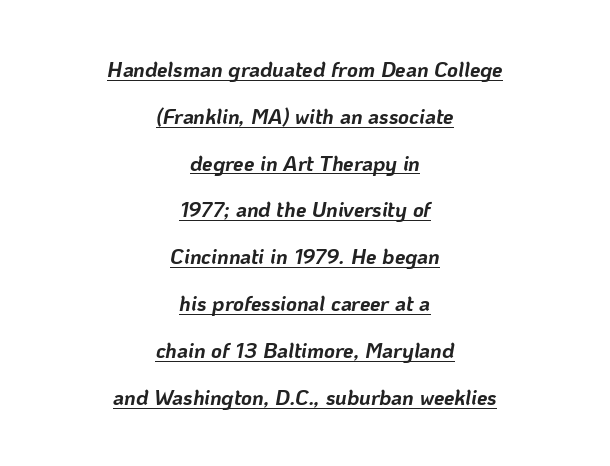
{"italic": "yes", "lean": "right", "slant_degrees": 10, "bold": "yes", "underline": "yes", "align": "center", "line_spacing": "loose", "line_spacing_ratio": 2.23, "letter_spacing": "normal", "letter_spacing_em": 0.0, "glyph_px": 21}
